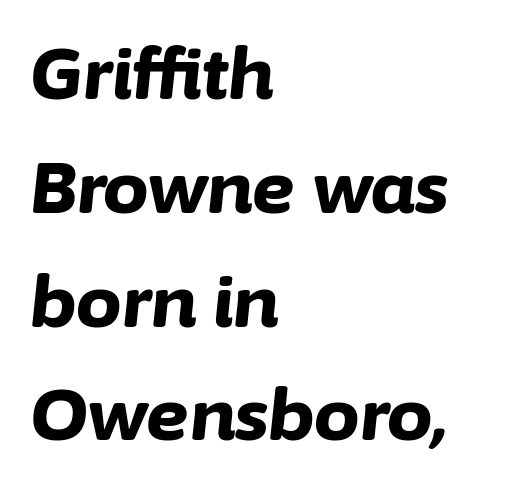
Q: Is the text bold? A: Yes.
Q: Is the text italic (slanted)? A: Yes, it leans right by about 6 degrees.
Q: Is the text underlined? A: No.
Q: How is the paragraph aligned? A: Left-aligned.
Q: Is the spacing between letters normal or unusually wide? A: Normal.
Q: Is the spacing between lines tight, normal or loose? A: Normal.
Q: Width (condensed, normal, or wide)? A: Normal.
Q: Stroke contrast? A: Low.
Q: x-height? A: Medium.
Q: Monospaced? A: No.
